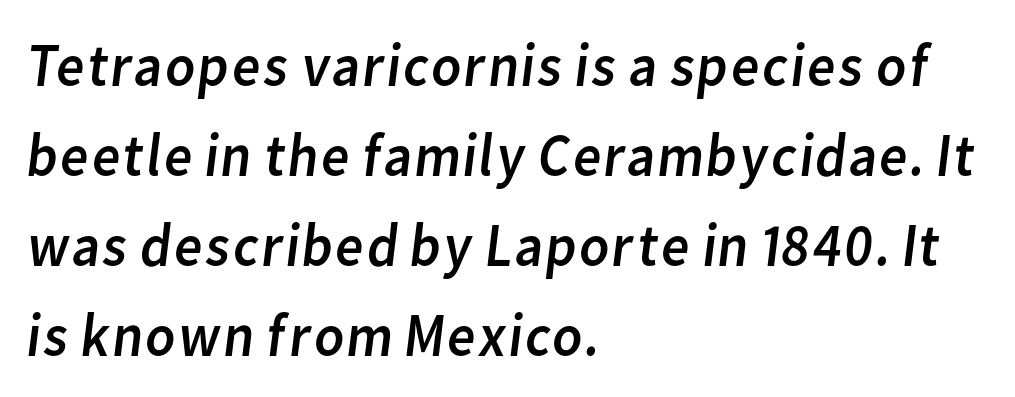
The image shows 62 px regular-weight sans-serif type; set left-aligned, normal line spacing (1.45x), normal letter spacing, not underlined; low stroke contrast and a medium x-height.
